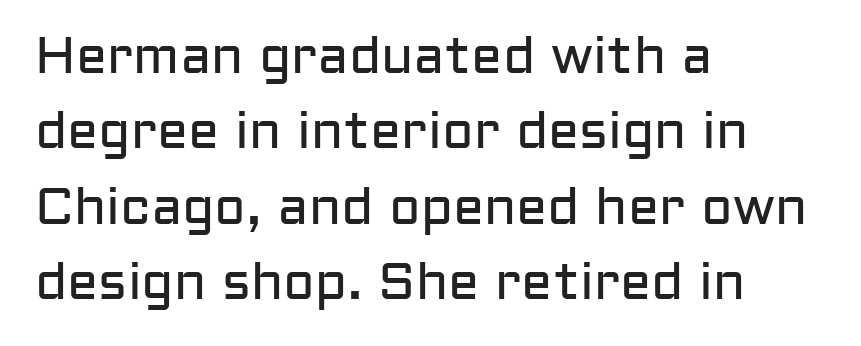
Q: Is the text bold? A: No.
Q: Is the text italic (slanted)? A: No, it is upright.
Q: Is the typeface a serif or a sans-serif typeface? A: Sans-serif.
Q: Is the text underlined? A: No.
Q: How is the paragraph aligned? A: Left-aligned.
Q: Is the spacing between letters normal or unusually wide? A: Normal.
Q: Is the spacing between lines tight, normal or loose? A: Normal.
Q: Width (condensed, normal, or wide)? A: Normal.
Q: Stroke contrast? A: Low.
Q: x-height? A: Medium.
Q: Monospaced? A: No.
